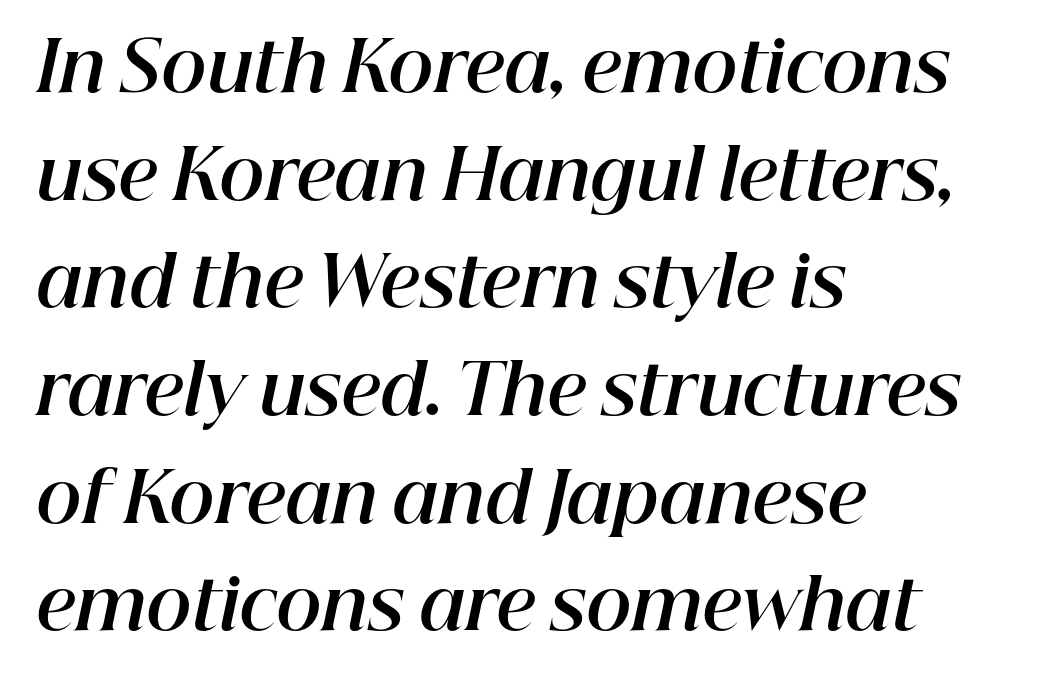
The image shows 69 px bold type, italic (leaning right); set left-aligned, normal line spacing (1.56x), normal letter spacing, not underlined; high stroke contrast and a medium x-height.
